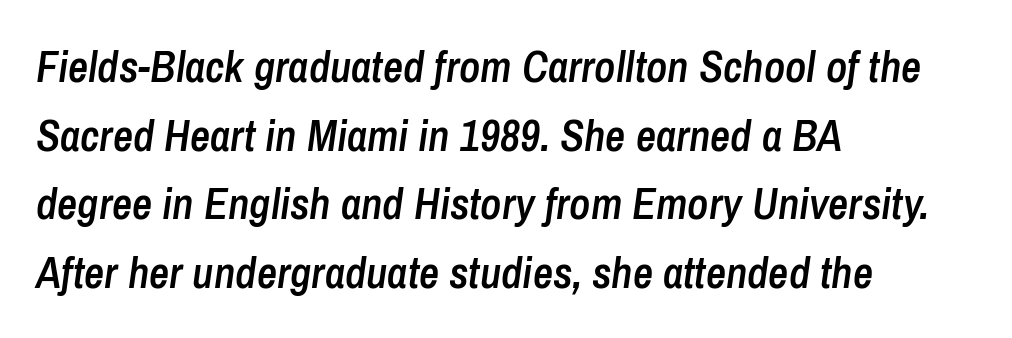
{"italic": "yes", "lean": "right", "slant_degrees": 8, "bold": "semi", "weight": "semibold", "width": "condensed", "stroke_contrast": "low", "x_height": "medium", "monospaced": "no", "underline": "no", "align": "left", "line_spacing": "normal", "line_spacing_ratio": 1.56, "letter_spacing": "normal", "letter_spacing_em": 0.0, "glyph_px": 44}
